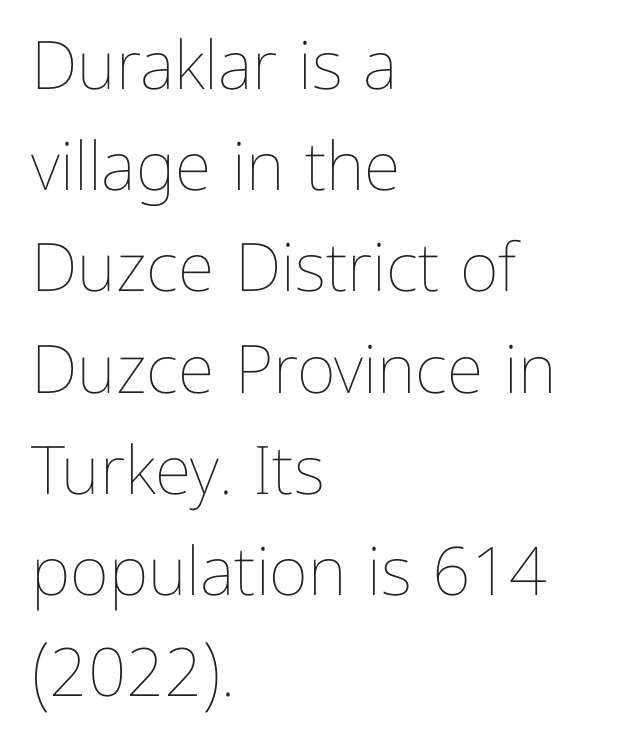
Q: Is the text bold? A: No.
Q: Is the text italic (slanted)? A: No, it is upright.
Q: Is the text underlined? A: No.
Q: How is the paragraph aligned? A: Left-aligned.
Q: Is the spacing between letters normal or unusually wide? A: Normal.
Q: Is the spacing between lines tight, normal or loose? A: Normal.
Q: Width (condensed, normal, or wide)? A: Normal.
Q: Stroke contrast? A: Low.
Q: x-height? A: Medium.
Q: Monospaced? A: No.
